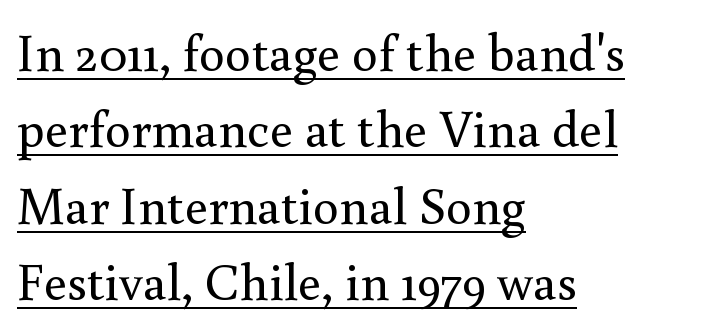
{"serif": "yes", "italic": "no", "bold": "no", "weight": "regular", "width": "normal", "x_height": "small", "monospaced": "no", "underline": "yes", "align": "left", "line_spacing": "normal", "line_spacing_ratio": 1.47, "letter_spacing": "normal", "letter_spacing_em": 0.0, "glyph_px": 52}
